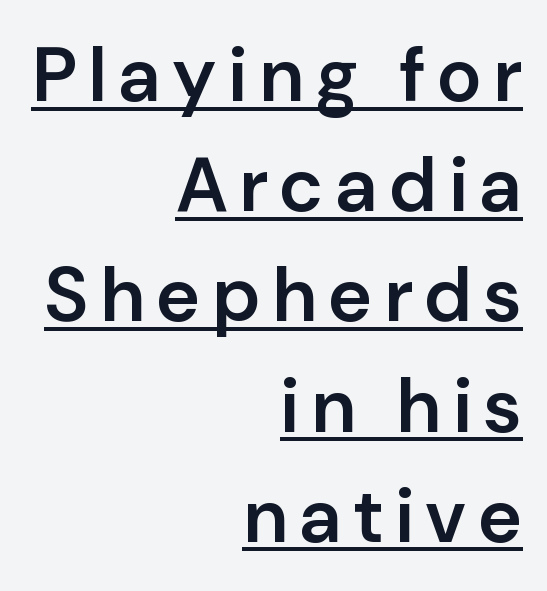
Do the letters lean? They stand straight. What kind of face is this? One without serifs — a sans. The rendering uses a moderate line-height, typical for paragraphs. The face used here is a semibold: visibly heavier than regular, lighter than bold. Alignment: flush right. The letters advance in unequal steps, a hallmark of proportional type.
